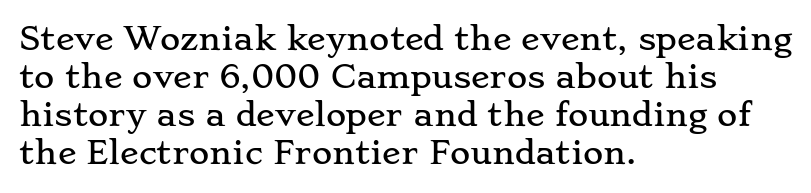
A classic flush-left, rag-right setting is used for this passage. Style check: upright. The gaps between neighbouring characters are ordinary and unremarkable. Note the varied advance widths — an 'i' is clearly narrower than an 'm'. Font category for this specimen: serif.
